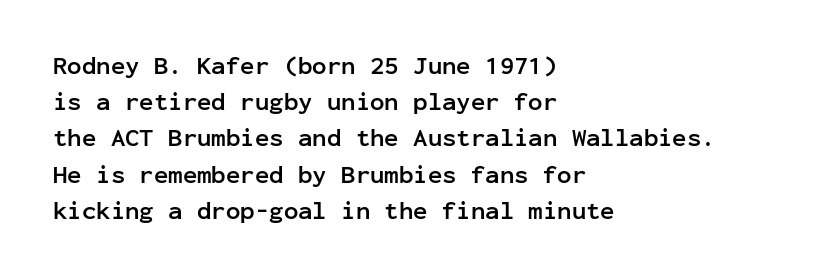
The image shows 24 px bold type, upright; set left-aligned, normal line spacing (1.51x), normal letter spacing, not underlined.
